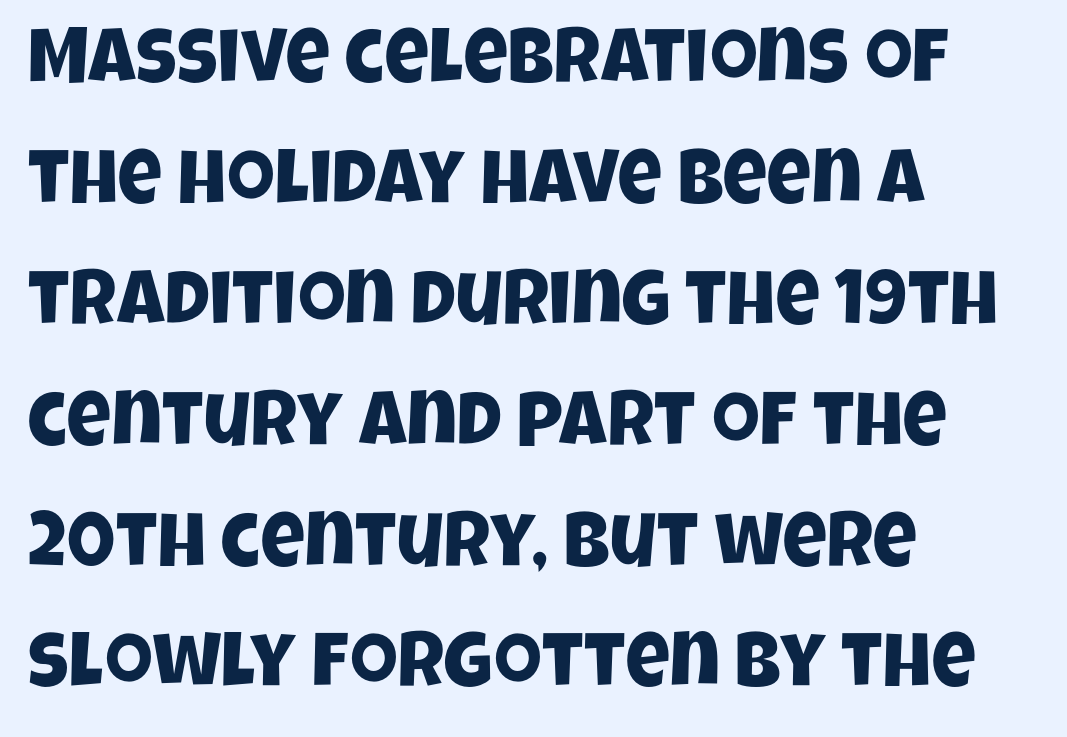
The image shows 77 px condensed sans-serif type; set left-aligned, normal line spacing (1.57x), normal letter spacing, not underlined; low stroke contrast and a large x-height.
